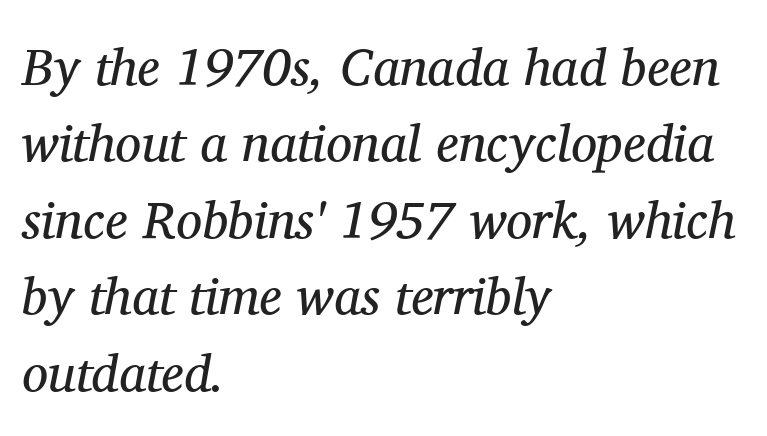
{"serif": "yes", "italic": "yes", "lean": "right", "slant_degrees": 11, "bold": "no", "weight": "regular", "width": "normal", "stroke_contrast": "medium", "x_height": "medium", "monospaced": "no", "underline": "no", "align": "left", "line_spacing": "normal", "line_spacing_ratio": 1.47, "letter_spacing": "normal", "letter_spacing_em": 0.0, "glyph_px": 52}
